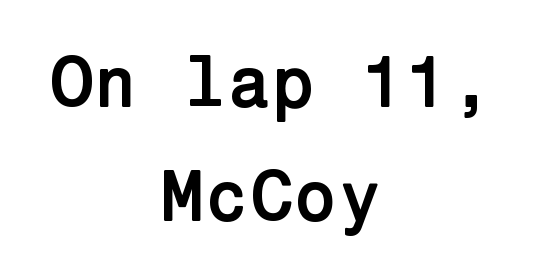
The gaps between neighbouring characters are ordinary and unremarkable. Unlike italic type, these characters show no tilt at all. Baseline-to-baseline distance is the conventional proportion of letter height. Each row of text sits above clean, open space. The setting favours the middle, as headings and verse often do. The letters are bold, with thick, heavy strokes.
